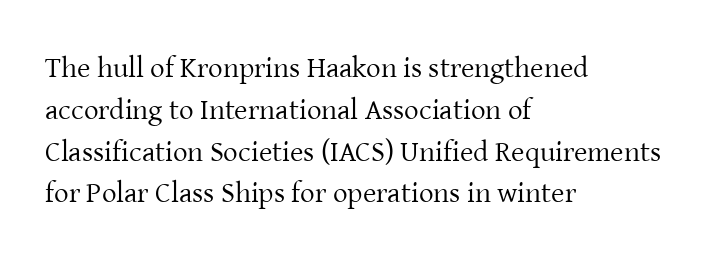
Q: Is the text bold? A: No.
Q: Is the text italic (slanted)? A: No, it is upright.
Q: Is the typeface a serif or a sans-serif typeface? A: Serif.
Q: Is the text underlined? A: No.
Q: How is the paragraph aligned? A: Left-aligned.
Q: Is the spacing between letters normal or unusually wide? A: Normal.
Q: Is the spacing between lines tight, normal or loose? A: Normal.
Q: Width (condensed, normal, or wide)? A: Normal.
Q: Stroke contrast? A: Low.
Q: x-height? A: Medium.
Q: Monospaced? A: No.
